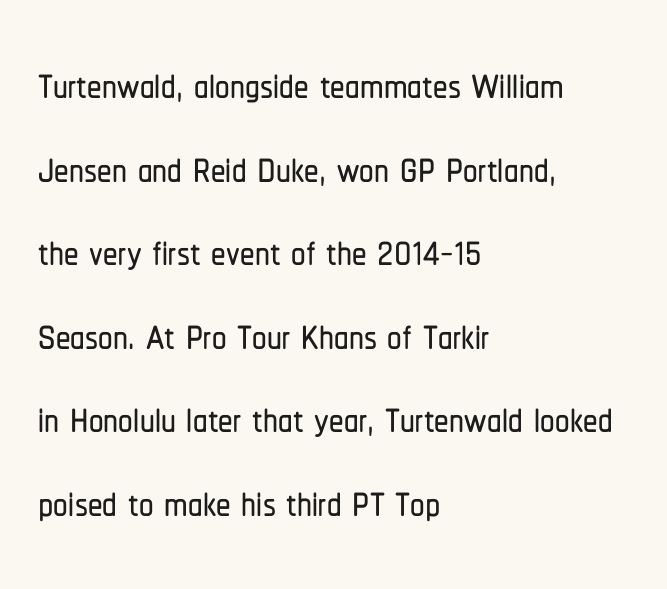
The image shows 58 px condensed sans-serif type, upright; set left-aligned, normal line spacing (1.44x), normal letter spacing, not underlined; low stroke contrast and a medium x-height.
